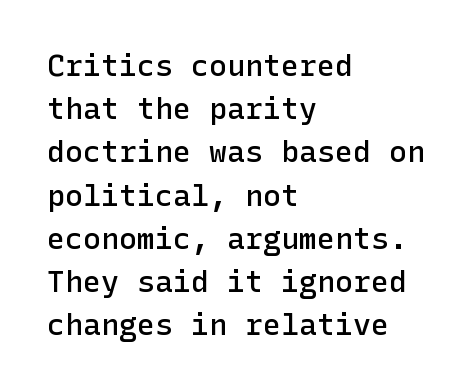
The image shows 30 px semibold sans-serif type, upright; set left-aligned, normal line spacing (1.44x), normal letter spacing, not underlined; low stroke contrast and a medium x-height.
